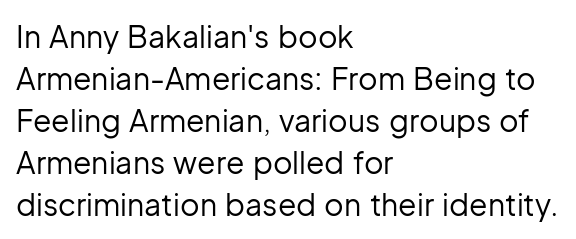
This rendering employs a face without finishing strokes, i.e., a sans-serif. Type without underlining. A typesetter would mark this as roman, not italic. Counters stay open thanks to moderate or lighter strokes. Is this a fixed-width face? No — the glyphs have proportional, varying widths.
